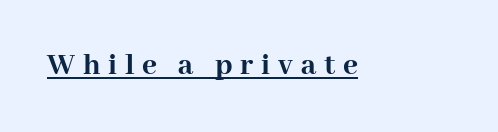
{"serif": "yes", "italic": "no", "bold": "yes", "weight": "semibold", "width": "normal", "stroke_contrast": "high", "x_height": "medium", "monospaced": "no", "underline": "yes", "letter_spacing": "wide", "letter_spacing_em": 0.24, "glyph_px": 32}
